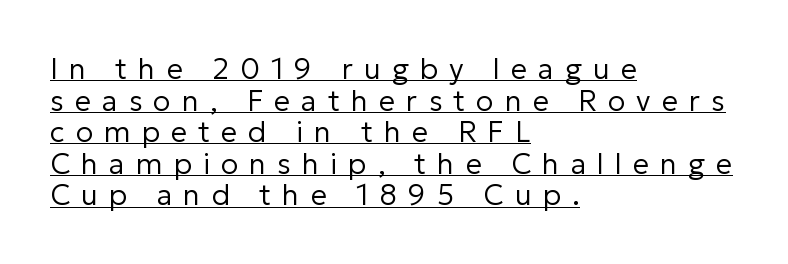
The image shows 29 px regular-weight sans-serif type, upright; set left-aligned, tight line spacing (1.09x), unusually wide letter spacing (+0.38 em), underlined; low stroke contrast and a medium x-height.
